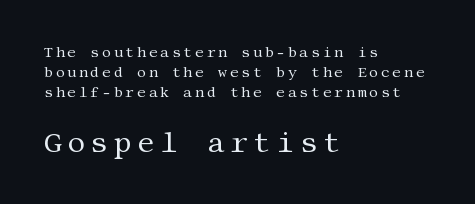
Heaviness? Minimal to ordinary, like unemphasized prose. Posture: upright roman. The text block is weighted toward the left margin, trailing off unevenly rightward. Check under the words: just untouched page. Check where the strokes stop: tiny serifs finish them off.
